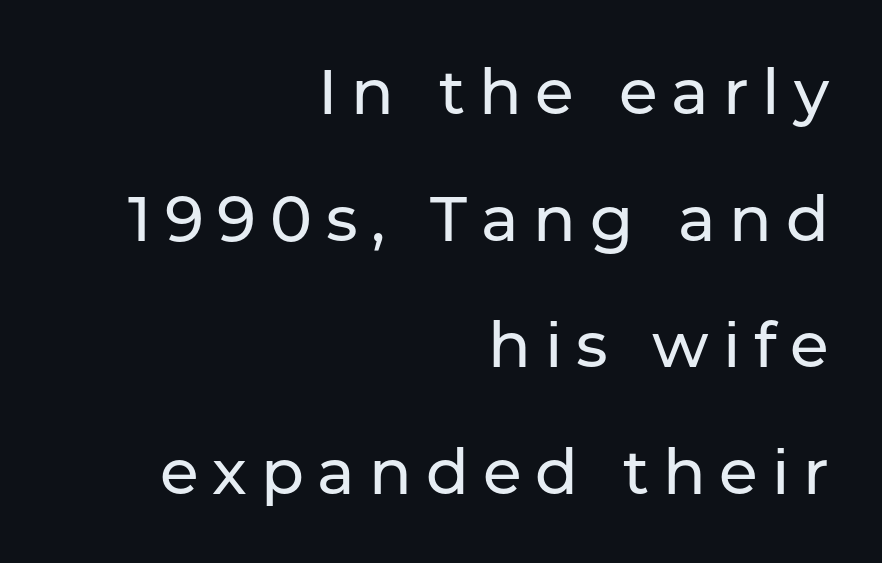
{"serif": "no", "italic": "no", "width": "normal", "stroke_contrast": "low", "x_height": "medium", "monospaced": "no", "underline": "no", "align": "right", "line_spacing": "loose", "line_spacing_ratio": 2.01, "letter_spacing": "wide", "letter_spacing_em": 0.22, "glyph_px": 63}
